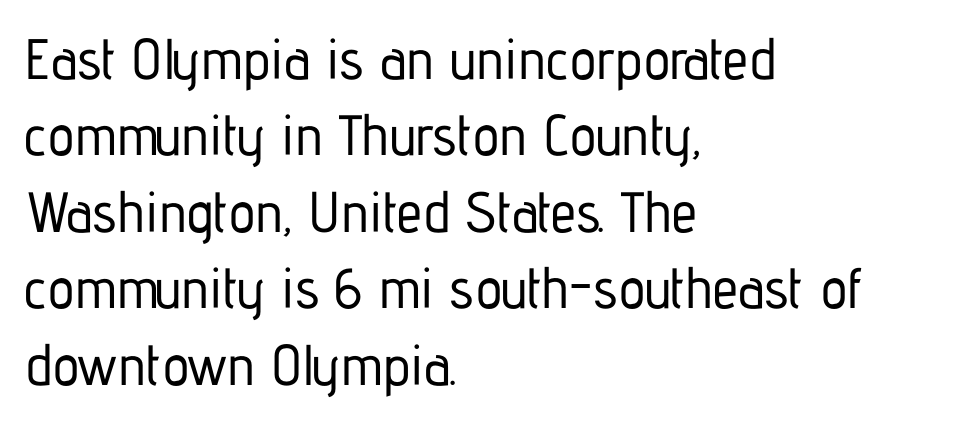
The image shows 57 px condensed sans-serif type, upright; set left-aligned, normal line spacing (1.34x), normal letter spacing, not underlined; low stroke contrast and a medium x-height.
